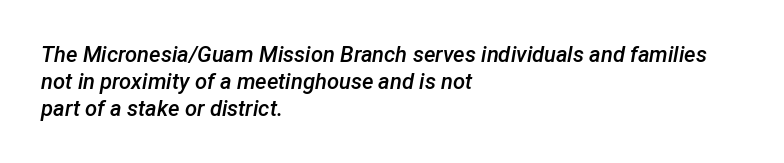
Q: Is the text bold? A: Semi-bold.
Q: Is the text italic (slanted)? A: Yes, it leans right by about 12 degrees.
Q: Is the text underlined? A: No.
Q: How is the paragraph aligned? A: Left-aligned.
Q: Is the spacing between letters normal or unusually wide? A: Normal.
